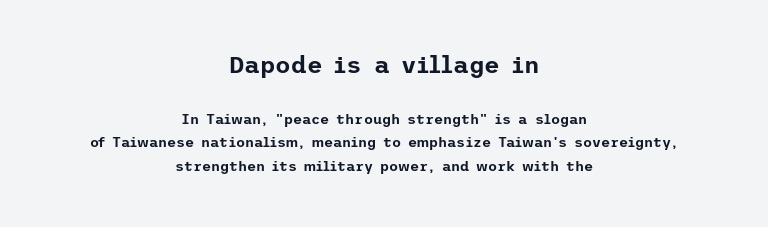
Larger block? The one above; the one below is distinctly smaller. Here the glyphs are tracked normally, forming tight word shapes. Does the leading feel generous? No, just average. The lettering stays uniformly vertical, giving the passage a roman look. These lines are centered, leaving both edges ragged.
